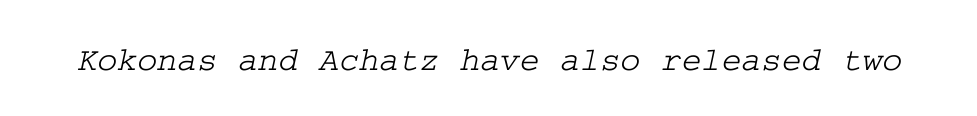
The image shows 34 px wide serif type; set normal letter spacing, not underlined; low stroke contrast and a medium x-height.
